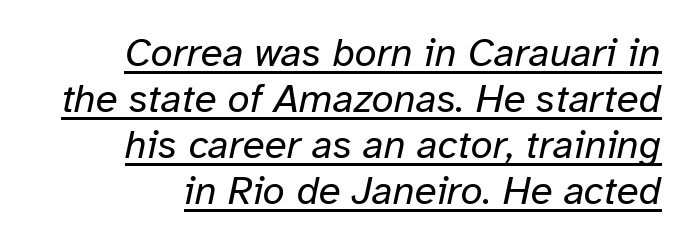
This reads as an unemphasized weight, regular at the heaviest. This sample uses plain, unmodified letter spacing. These lines are rendered in a variable-pitch font. An italicized treatment has been applied to the whole sample. The block of text is dense from top to bottom, with scant space between rows. The compositor pushed each line to the right boundary.
